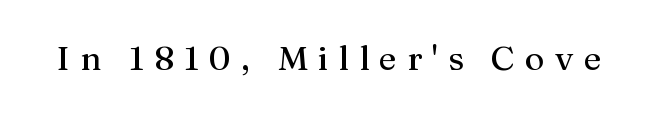
Q: Is the text bold? A: No.
Q: Is the text italic (slanted)? A: No, it is upright.
Q: Is the typeface a serif or a sans-serif typeface? A: Serif.
Q: Is the text underlined? A: No.
Q: Is the spacing between letters normal or unusually wide? A: Unusually wide.
Q: Width (condensed, normal, or wide)? A: Normal.
Q: Stroke contrast? A: Medium.
Q: x-height? A: Medium.
Q: Monospaced? A: No.
